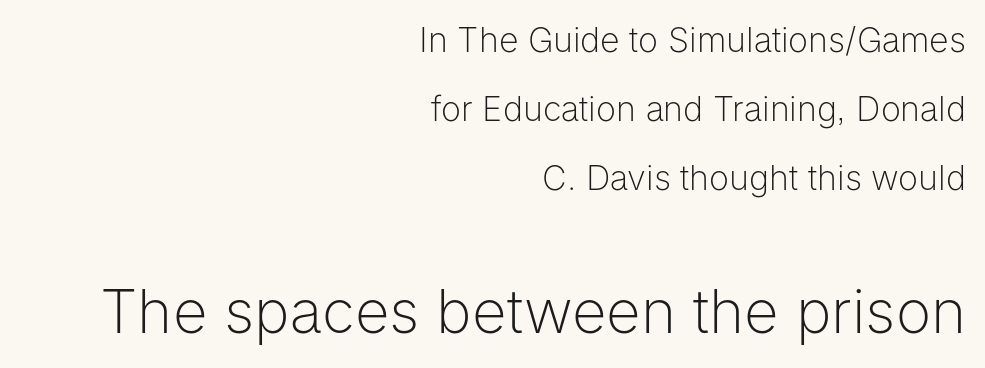
The specimen reads as upright at a glance. Words appear dense and cohesive because spacing is normal. Is this a fixed-width face? No — the glyphs have proportional, varying widths. Horizontal bands of white between lines are thick stripes. In CSS terms this would be text-align: right. Larger block? The one below; the one above is distinctly smaller.
